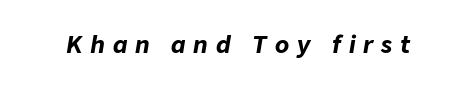
The image shows 23 px bold type, italic (leaning right); set unusually wide letter spacing (+0.34 em), not underlined.
